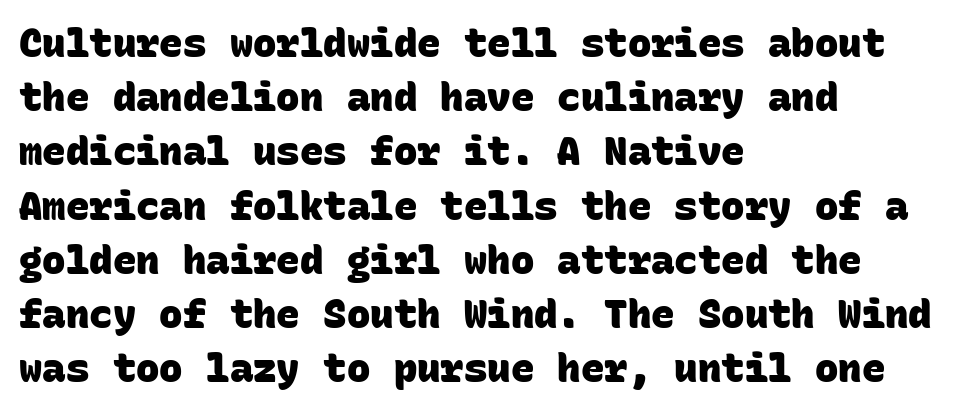
{"serif": "no", "bold": "yes", "weight": "heavy", "width": "normal", "stroke_contrast": "low", "x_height": "large", "monospaced": "yes", "underline": "no", "align": "left", "line_spacing": "normal", "line_spacing_ratio": 1.39, "letter_spacing": "normal", "letter_spacing_em": 0.0, "glyph_px": 39}
